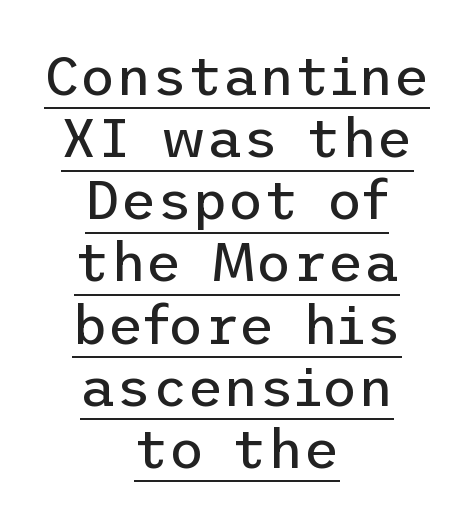
{"serif": "no", "italic": "no", "bold": "no", "weight": "regular", "width": "normal", "stroke_contrast": "low", "x_height": "medium", "underline": "yes", "align": "center", "line_spacing": "tight", "line_spacing_ratio": 1.13, "letter_spacing": "normal", "letter_spacing_em": 0.0, "glyph_px": 55}
